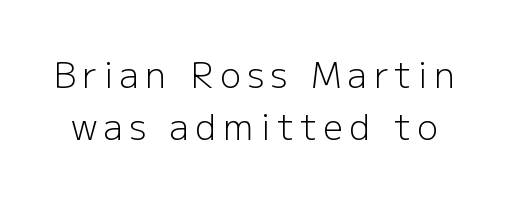
The image shows 35 px light sans-serif type, upright; set normal line spacing (1.48x), not underlined; low stroke contrast and a medium x-height.
